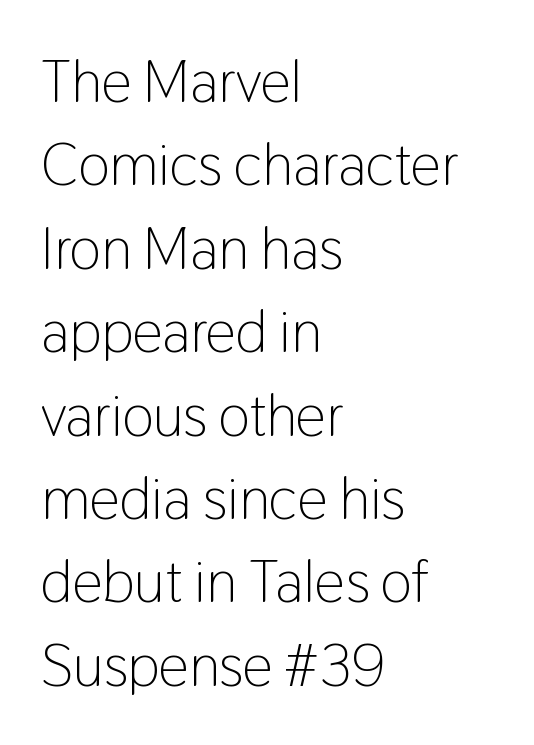
Q: Is the text bold? A: No.
Q: Is the text italic (slanted)? A: No, it is upright.
Q: Is the typeface a serif or a sans-serif typeface? A: Sans-serif.
Q: Is the text underlined? A: No.
Q: How is the paragraph aligned? A: Left-aligned.
Q: Is the spacing between letters normal or unusually wide? A: Normal.
Q: Is the spacing between lines tight, normal or loose? A: Normal.
Q: Width (condensed, normal, or wide)? A: Condensed.
Q: Stroke contrast? A: Low.
Q: x-height? A: Medium.
Q: Monospaced? A: No.
